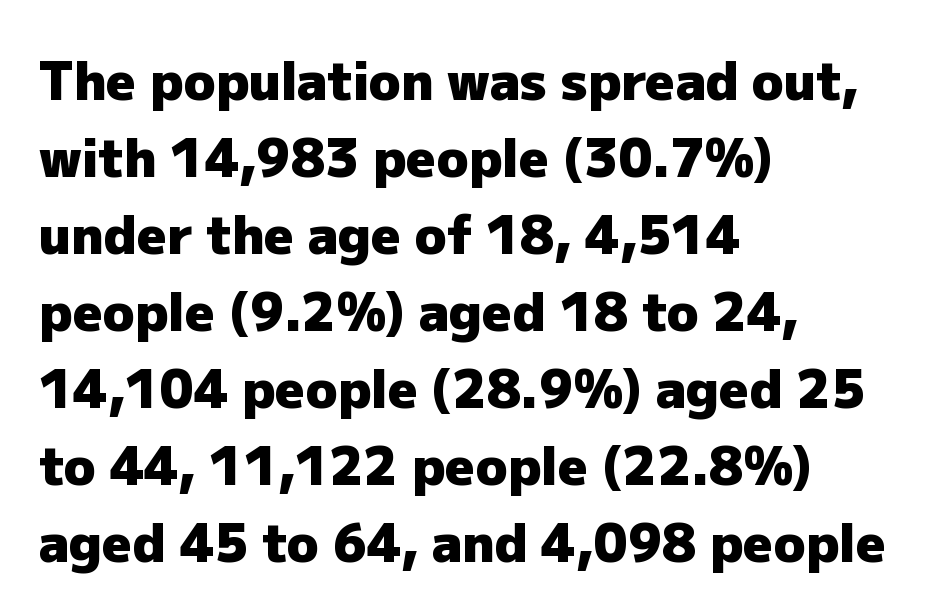
The image shows 52 px heavy sans-serif type, upright; set left-aligned, normal line spacing (1.48x), normal letter spacing, not underlined; low stroke contrast and a medium x-height.
